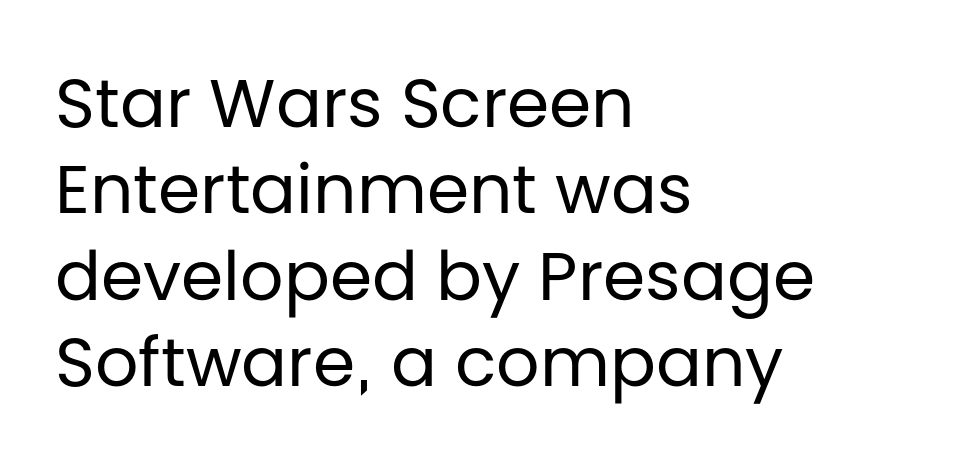
This rendering leaves character spacing at its baseline value. Designer's note — italics off, roman on. If you measured baseline to baseline, you'd find a middling distance. This reads as an unemphasized weight, regular at the heaviest.
